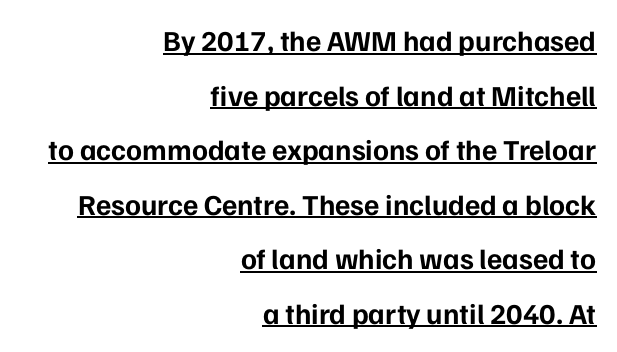
{"serif": "no", "italic": "no", "bold": "yes", "weight": "bold", "width": "normal", "stroke_contrast": "low", "x_height": "medium", "monospaced": "no", "underline": "yes", "align": "right", "line_spacing_ratio": 1.88, "letter_spacing": "normal", "letter_spacing_em": 0.0, "glyph_px": 29}
